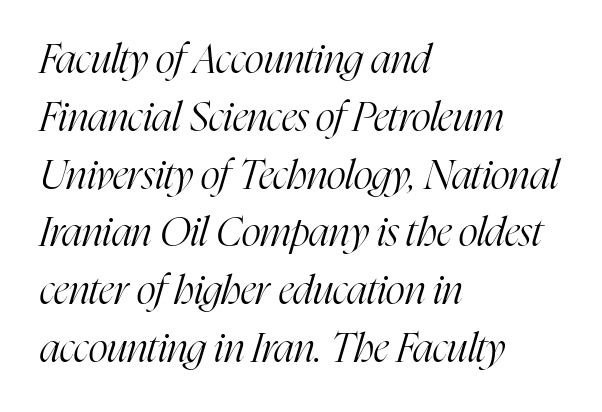
{"serif": "yes", "italic": "yes", "lean": "right", "slant_degrees": 16, "bold": "no", "weight": "light", "width": "condensed", "stroke_contrast": "high", "x_height": "medium", "monospaced": "no", "underline": "no", "align": "left", "line_spacing": "normal", "line_spacing_ratio": 1.41, "letter_spacing": "normal", "letter_spacing_em": 0.0, "glyph_px": 41}
